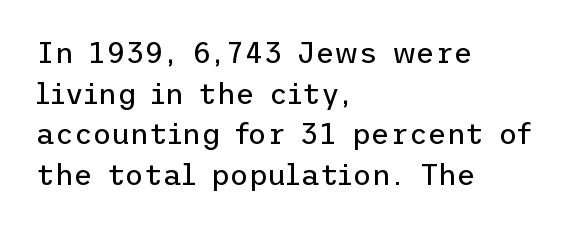
It's the straight-up-and-down kind of type. This sample uses plain, unmodified letter spacing. Where is the straight margin? On the left. The vertical gap from one line to the next is medium. On a weight scale, this lands at 450 or below.
